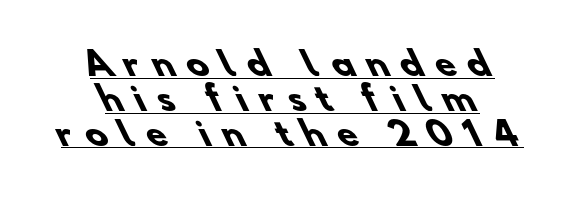
{"serif": "no", "bold": "yes", "weight": "heavy", "width": "normal", "stroke_contrast": "low", "x_height": "small", "monospaced": "no", "underline": "yes", "align": "center", "line_spacing": "tight", "line_spacing_ratio": 1.06, "letter_spacing": "wide", "letter_spacing_em": 0.37, "glyph_px": 33}
